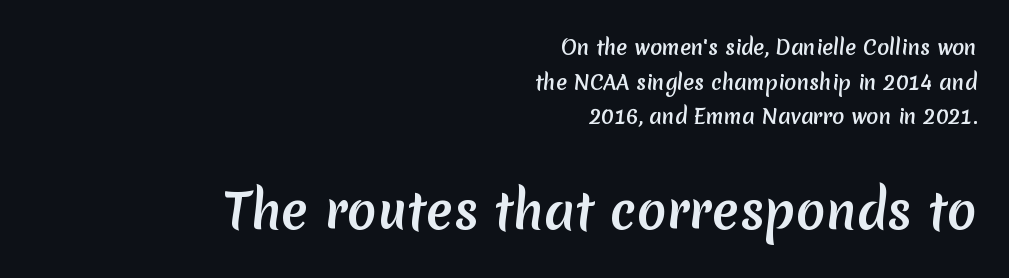
The passage shown is typed in a proportional face where columns would drift. The text block is weighted toward the right margin, trailing off unevenly leftward. Words float on clear page, feet unadorned. Nothing unusual about the tracking: characters are spaced as the font intends. I'd call this a sans setting — the letters go barefoot. Larger block? The one below; the one above is distinctly smaller.
